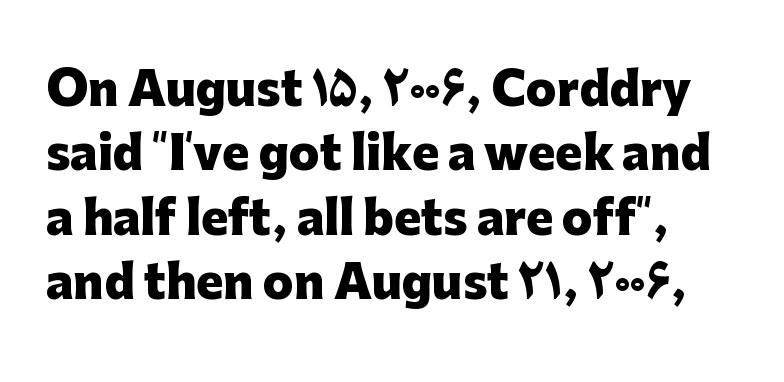
The image shows 45 px heavy sans-serif type, upright; set left-aligned, normal line spacing (1.43x), normal letter spacing, not underlined; low stroke contrast and a medium x-height.
